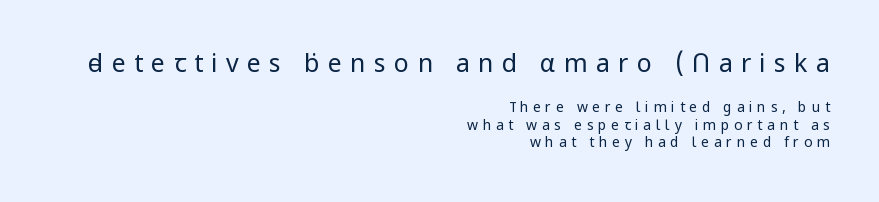
The image shows 25 px text type, upright; set right-aligned, line spacing 1.22x, unusually wide letter spacing (+0.33 em), not underlined; the first (top) block is 1.79x larger.
